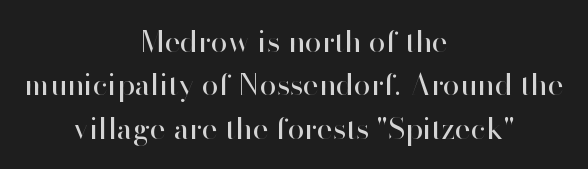
A centered setting, common on invitations and titles, is used for this passage. Type style note: lacks serifs. Unmarked baselines from the first word to the last. Nothing heavy about these letters — not bold at all.
